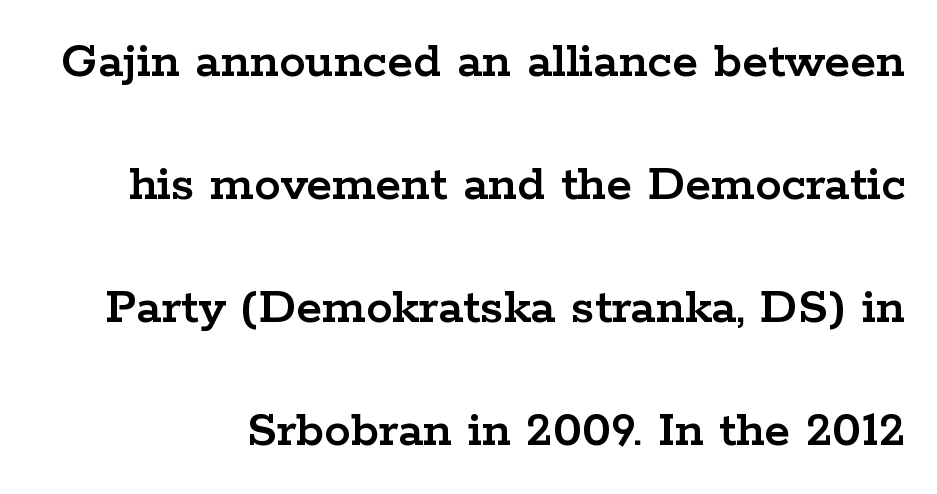
{"serif": "yes", "italic": "no", "width": "wide", "stroke_contrast": "low", "x_height": "medium", "monospaced": "no", "underline": "no", "line_spacing": "loose", "line_spacing_ratio": 2.32, "letter_spacing": "normal", "letter_spacing_em": 0.0, "glyph_px": 53}
